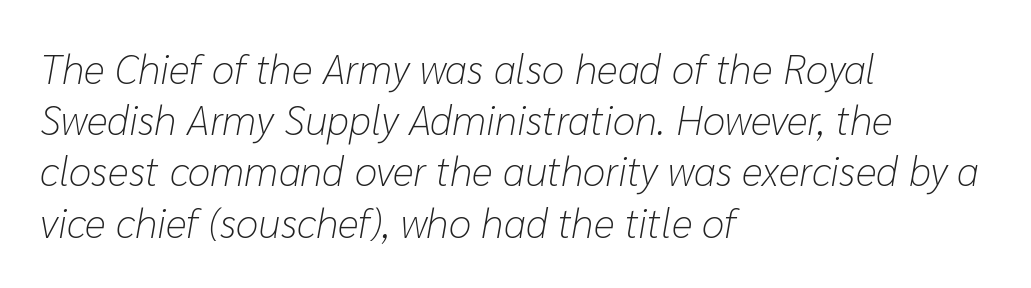
{"italic": "yes", "lean": "right", "slant_degrees": 10, "bold": "no", "weight": "light", "width": "normal", "stroke_contrast": "low", "x_height": "medium", "monospaced": "no", "underline": "no", "align": "left", "line_spacing": "normal", "line_spacing_ratio": 1.25, "letter_spacing": "normal", "letter_spacing_em": 0.0, "glyph_px": 41}
